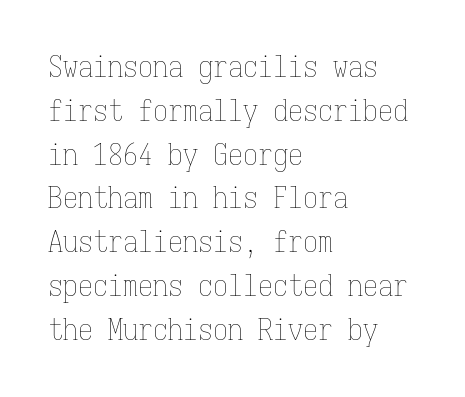
Q: Is the text bold? A: No.
Q: Is the text italic (slanted)? A: No, it is upright.
Q: Is the text underlined? A: No.
Q: How is the paragraph aligned? A: Left-aligned.
Q: Is the spacing between letters normal or unusually wide? A: Normal.
Q: Is the spacing between lines tight, normal or loose? A: Normal.
Q: Width (condensed, normal, or wide)? A: Condensed.
Q: Stroke contrast? A: Low.
Q: x-height? A: Medium.
Q: Monospaced? A: Yes.
